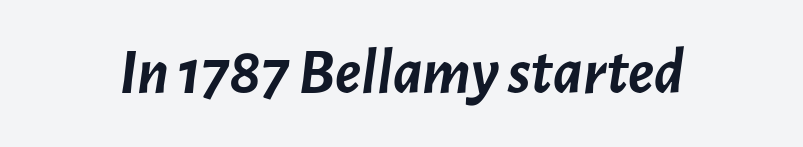
{"italic": "yes", "lean": "right", "slant_degrees": 7, "bold": "yes", "weight": "semibold", "width": "normal", "stroke_contrast": "low", "x_height": "medium", "monospaced": "no", "underline": "no", "letter_spacing": "normal", "letter_spacing_em": 0.0, "glyph_px": 65}
